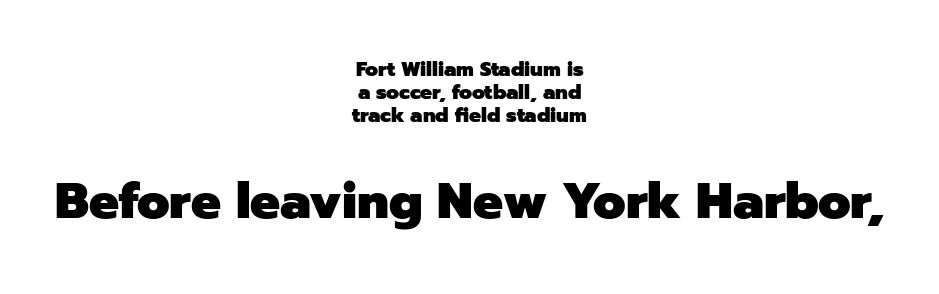
{"serif": "no", "italic": "no", "bold": "yes", "weight": "heavy", "width": "normal", "stroke_contrast": "low", "x_height": "medium", "monospaced": "no", "underline": "no", "align": "center", "line_spacing": "tight", "line_spacing_ratio": 1.15, "letter_spacing": "normal", "letter_spacing_em": 0.0, "larger_block": "second", "size_ratio": 2.5, "glyph_px": 50}
